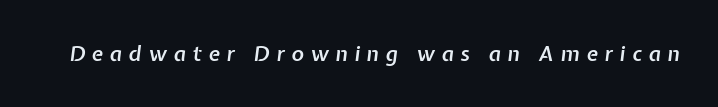
Q: Is the text bold? A: Semi-bold.
Q: Is the text italic (slanted)? A: Yes, it leans right by about 7 degrees.
Q: Is the text underlined? A: No.
Q: Is the spacing between letters normal or unusually wide? A: Unusually wide.
